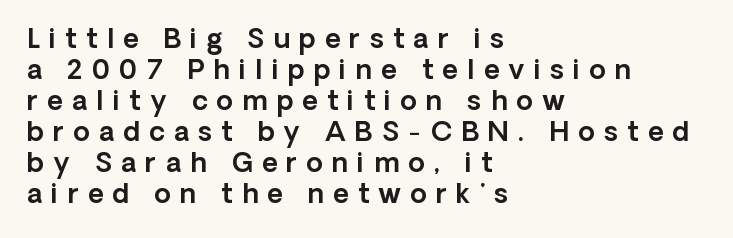
{"italic": "no", "underline": "no", "align": "left", "line_spacing": "tight", "line_spacing_ratio": 1.15, "letter_spacing": "wide", "letter_spacing_em": 0.34, "glyph_px": 27}
